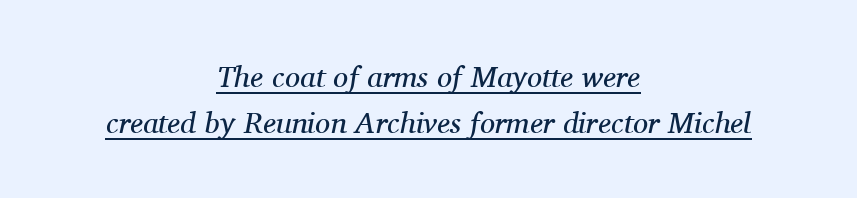
Q: Is the text bold? A: No.
Q: Is the text italic (slanted)? A: Yes, it leans right by about 11 degrees.
Q: Is the typeface a serif or a sans-serif typeface? A: Serif.
Q: Is the text underlined? A: Yes.
Q: How is the paragraph aligned? A: Centered.
Q: Is the spacing between letters normal or unusually wide? A: Normal.
Q: Is the spacing between lines tight, normal or loose? A: Normal.
Q: Width (condensed, normal, or wide)? A: Normal.
Q: Stroke contrast? A: Medium.
Q: x-height? A: Medium.
Q: Monospaced? A: No.
